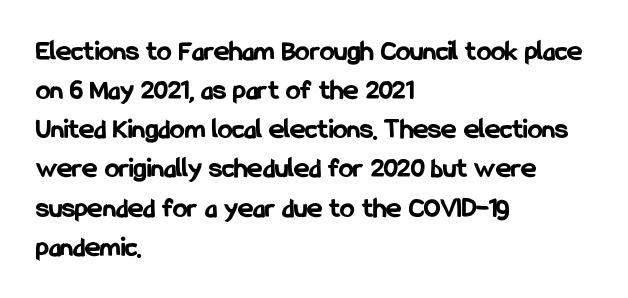
{"serif": "no", "italic": "no", "bold": "yes", "weight": "bold", "width": "condensed", "stroke_contrast": "low", "x_height": "medium", "monospaced": "no", "underline": "no", "align": "left", "line_spacing": "normal", "line_spacing_ratio": 1.35, "letter_spacing": "normal", "letter_spacing_em": 0.0, "glyph_px": 29}
